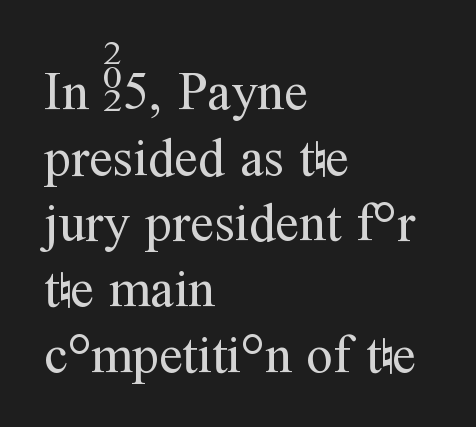
Q: Is the text bold? A: No.
Q: Is the text italic (slanted)? A: No, it is upright.
Q: Is the typeface a serif or a sans-serif typeface? A: Serif.
Q: Is the text underlined? A: No.
Q: How is the paragraph aligned? A: Left-aligned.
Q: Is the spacing between letters normal or unusually wide? A: Normal.
Q: Width (condensed, normal, or wide)? A: Normal.
Q: Stroke contrast? A: Medium.
Q: x-height? A: Medium.
Q: Monospaced? A: No.
